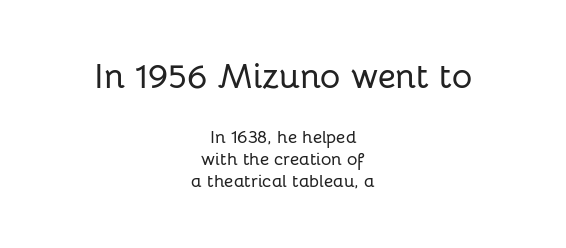
{"serif": "no", "italic": "no", "width": "normal", "stroke_contrast": "low", "x_height": "medium", "monospaced": "no", "underline": "no", "align": "center", "line_spacing_ratio": 1.23, "letter_spacing": "normal", "letter_spacing_em": 0.0, "larger_block": "first", "size_ratio": 1.94, "glyph_px": 35}
